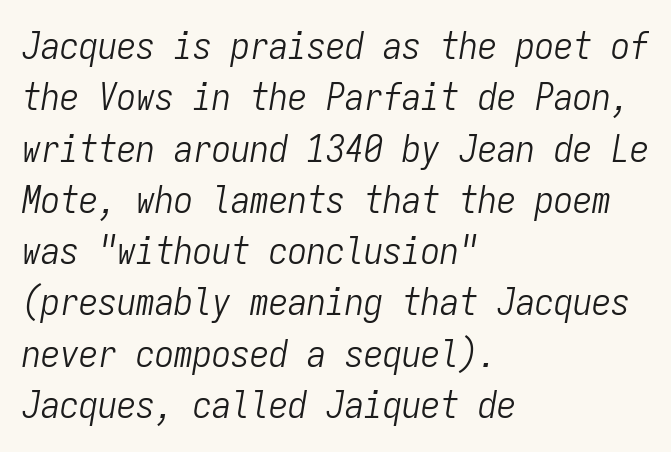
No extra tracking has been applied to these lines. A quiet, ordinary-to-light weight characterises the typeface. Descenders hang freely into open space. The paragraph has a hard left edge and a soft right edge. This is oblique type, the kind used for emphasis or titles. Is there much room between lines? A standard amount, neither cramped nor airy.
